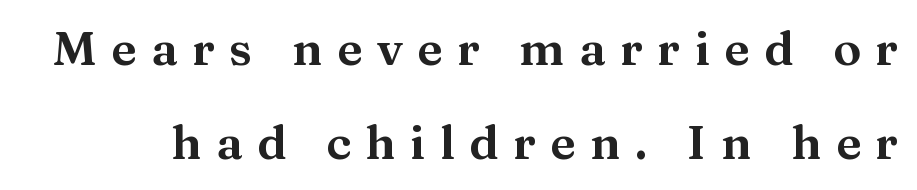
The image shows 47 px wide serif type, upright; set loose line spacing (2.0x), unusually wide letter spacing (+0.31 em), not underlined; medium stroke contrast and a medium x-height.
